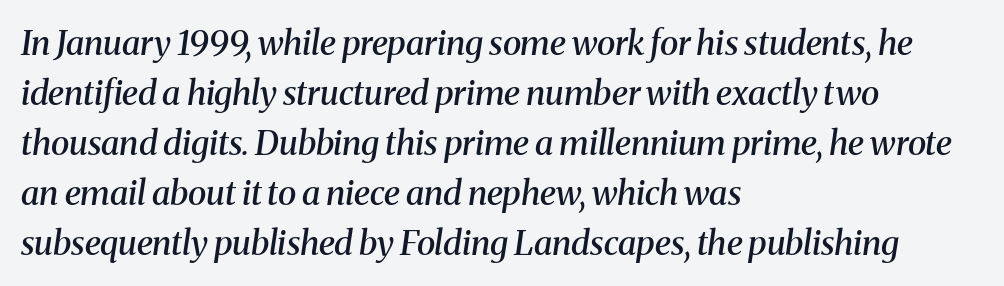
Layout note: lines flush left. Nothing unusual about the tracking: characters are spaced as the font intends. You could not count columns in this text — the font is proportionally spaced. Notice how the stems are inclined rather than vertical — that's the hallmark of italics.
